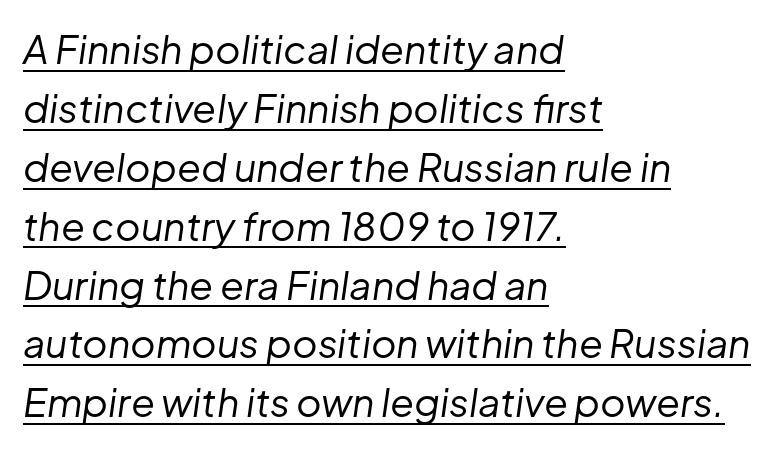
The image shows 39 px regular-weight type, italic (leaning right); set left-aligned, normal line spacing (1.51x), normal letter spacing, underlined; low stroke contrast and a medium x-height.
